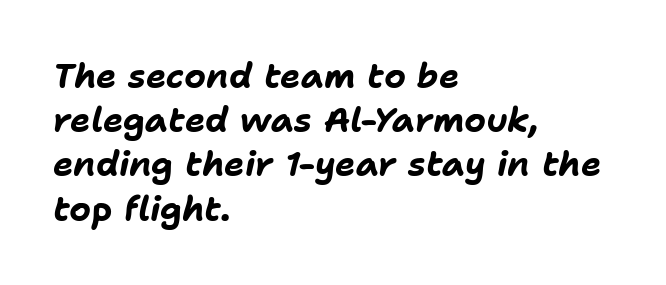
Letter spacing: default. The letters are slanted; this is an italic face. The letters are bold, with thick, heavy strokes. The rendering uses natural spacing where letterforms have individual widths. Plain, unruled lines of type.
